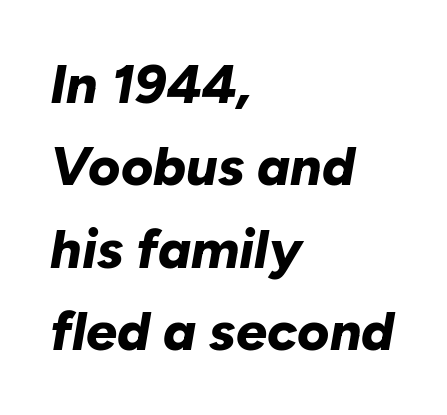
{"italic": "yes", "lean": "right", "slant_degrees": 10, "bold": "yes", "weight": "bold", "width": "normal", "stroke_contrast": "low", "x_height": "medium", "monospaced": "no", "underline": "no", "align": "left", "line_spacing": "normal", "line_spacing_ratio": 1.5, "letter_spacing": "normal", "letter_spacing_em": 0.0, "glyph_px": 55}
